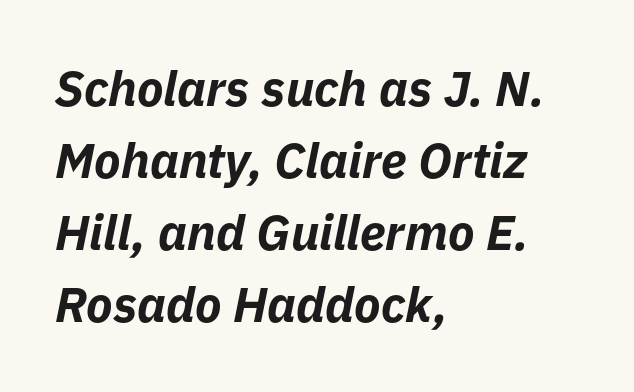
{"italic": "yes", "lean": "right", "slant_degrees": 11, "bold": "yes", "weight": "bold", "width": "normal", "stroke_contrast": "low", "x_height": "medium", "monospaced": "no", "underline": "no", "align": "left", "line_spacing": "normal", "line_spacing_ratio": 1.47, "letter_spacing": "normal", "letter_spacing_em": 0.0, "glyph_px": 49}
